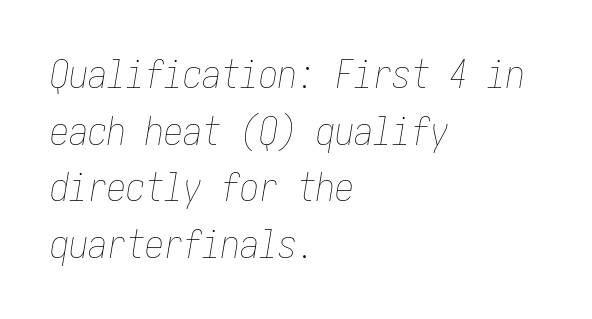
The image shows 38 px thin, condensed type, italic (leaning right); set left-aligned, normal line spacing (1.49x), normal letter spacing, not underlined; low stroke contrast and a medium x-height.
